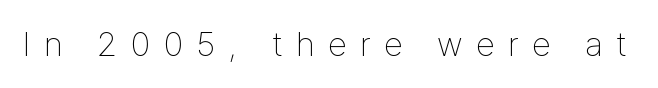
Rule under the text: the space is simply empty. Typographically, this falls in the sans-serif category. Display-style spreading of the glyphs; the letterfit is very open. The passage shown is typed in a proportional face where columns would drift.
